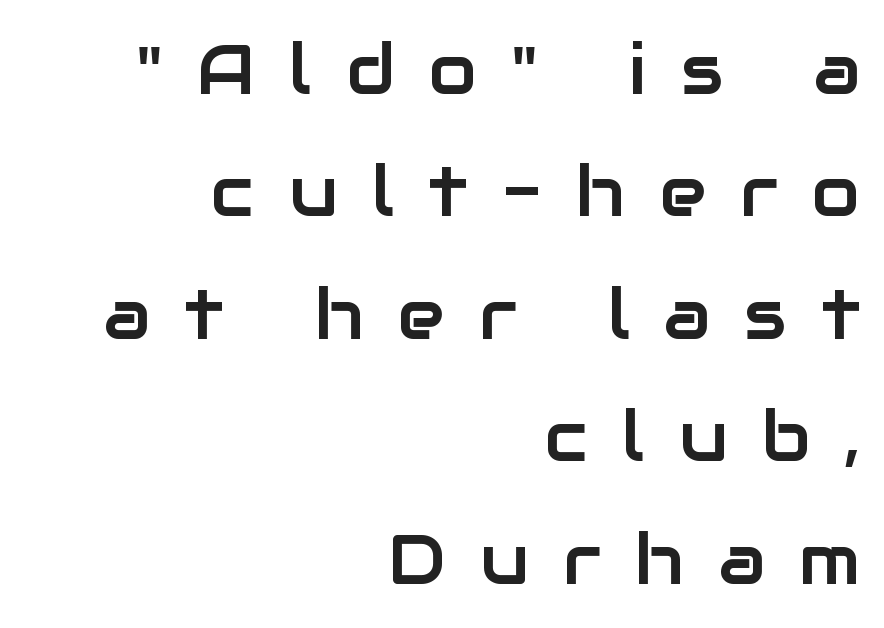
Looks like regular typesetting: each glyph gets only the width it needs. The axis of the letterforms is exactly vertical. How are the letters spaced? Widely, with obvious added tracking. No word sits above an underline.
